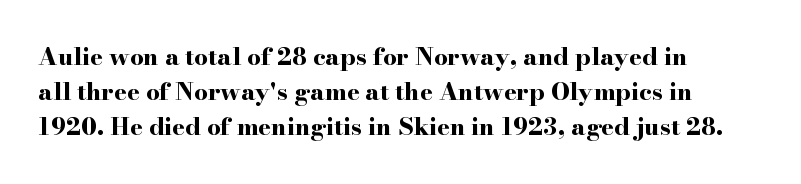
A classic flush-left, rag-right setting is used for this passage. The strokes are fattened all the way to bold. Plain, unruled lines of type. Tracking value appears to be zero — textbook default spacing.
